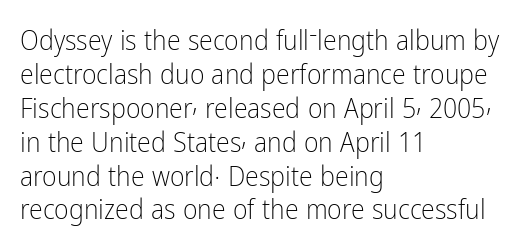
The image shows 28 px light, condensed sans-serif type, upright; set left-aligned, line spacing 1.21x, normal letter spacing, not underlined; low stroke contrast and a medium x-height.
